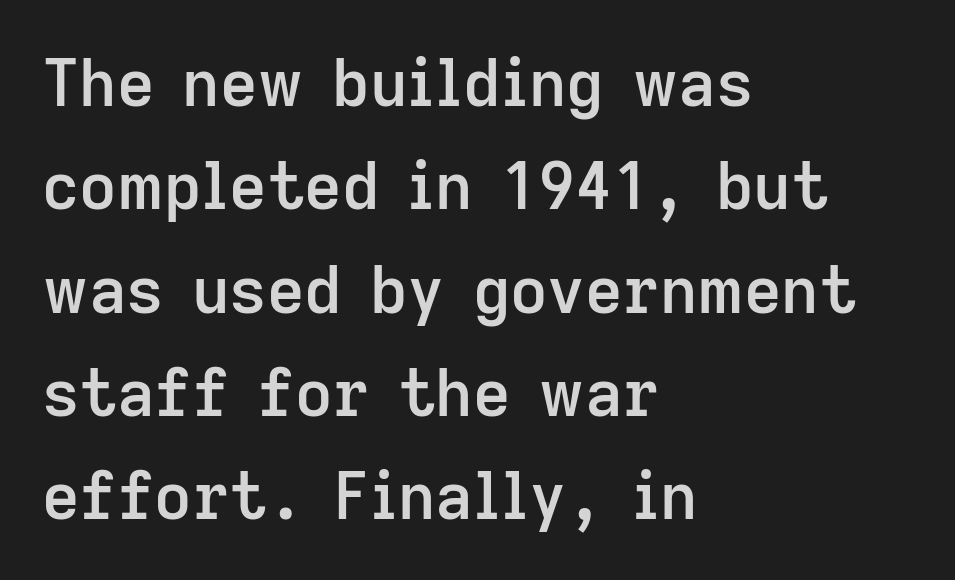
{"serif": "no", "italic": "no", "bold": "semi", "weight": "semibold", "width": "normal", "stroke_contrast": "low", "x_height": "medium", "monospaced": "no", "underline": "no", "align": "left", "line_spacing": "normal", "line_spacing_ratio": 1.59, "letter_spacing": "normal", "letter_spacing_em": 0.0, "glyph_px": 65}
